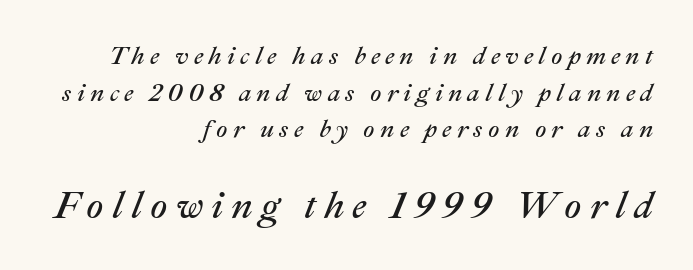
The text block is weighted toward the right margin, trailing off unevenly leftward. Counters stay open thanks to moderate or lighter strokes. Observe the wide spacing: letters keep a clear distance from each other. Two sizes are in play, and the larger belongs to the second block. Honestly, there is no underline to notice here at all.
